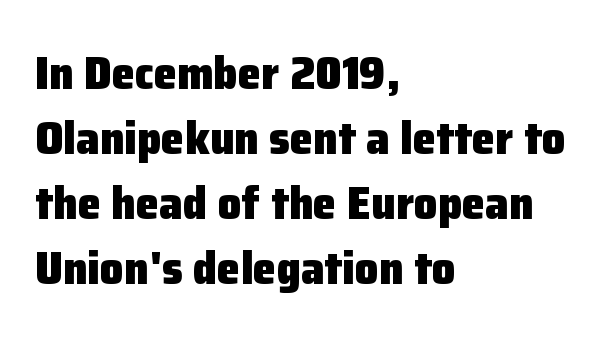
Q: Is the text bold? A: Yes.
Q: Is the text italic (slanted)? A: No, it is upright.
Q: Is the typeface a serif or a sans-serif typeface? A: Sans-serif.
Q: Is the text underlined? A: No.
Q: How is the paragraph aligned? A: Left-aligned.
Q: Is the spacing between letters normal or unusually wide? A: Normal.
Q: Is the spacing between lines tight, normal or loose? A: Normal.
Q: Width (condensed, normal, or wide)? A: Normal.
Q: Stroke contrast? A: Low.
Q: x-height? A: Medium.
Q: Monospaced? A: No.
